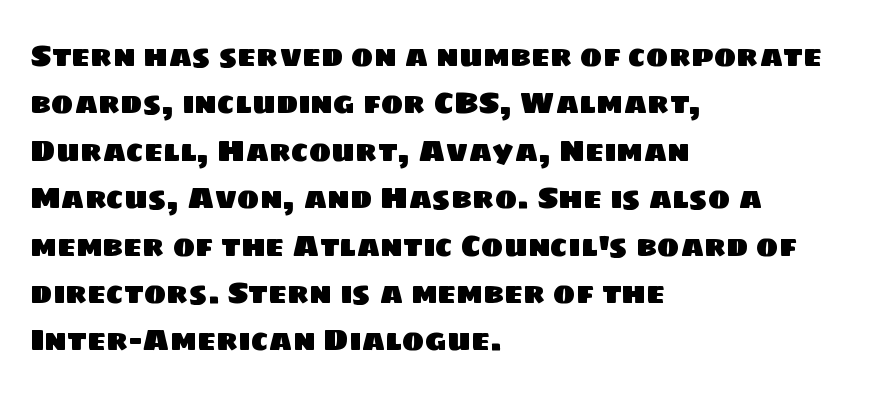
Q: Is the typeface a serif or a sans-serif typeface? A: Sans-serif.
Q: Is the text underlined? A: No.
Q: How is the paragraph aligned? A: Left-aligned.
Q: Is the spacing between letters normal or unusually wide? A: Normal.
Q: Is the spacing between lines tight, normal or loose? A: Normal.
Q: Width (condensed, normal, or wide)? A: Normal.
Q: Stroke contrast? A: Low.
Q: x-height? A: Large.
Q: Monospaced? A: No.
